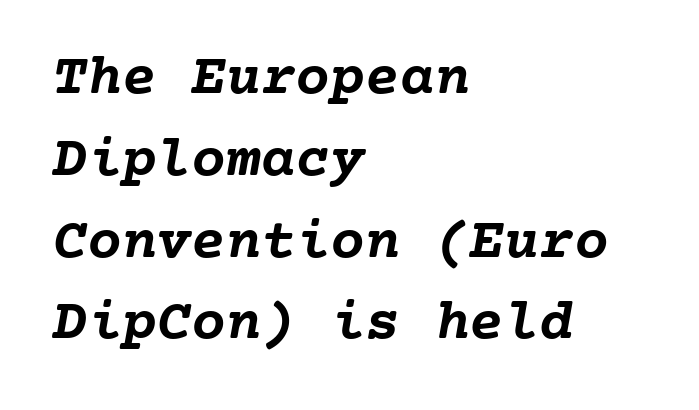
The image shows 58 px semibold type, monospaced; set left-aligned, normal line spacing (1.41x), normal letter spacing, not underlined; low stroke contrast and a medium x-height.
